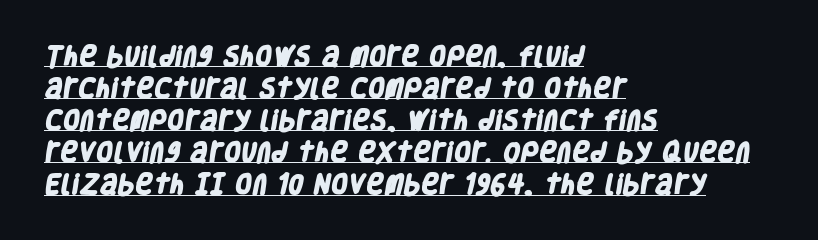
Q: Is the text bold? A: Yes.
Q: Is the text underlined? A: Yes.
Q: How is the paragraph aligned? A: Left-aligned.
Q: Is the spacing between letters normal or unusually wide? A: Normal.
Q: Is the spacing between lines tight, normal or loose? A: Normal.
